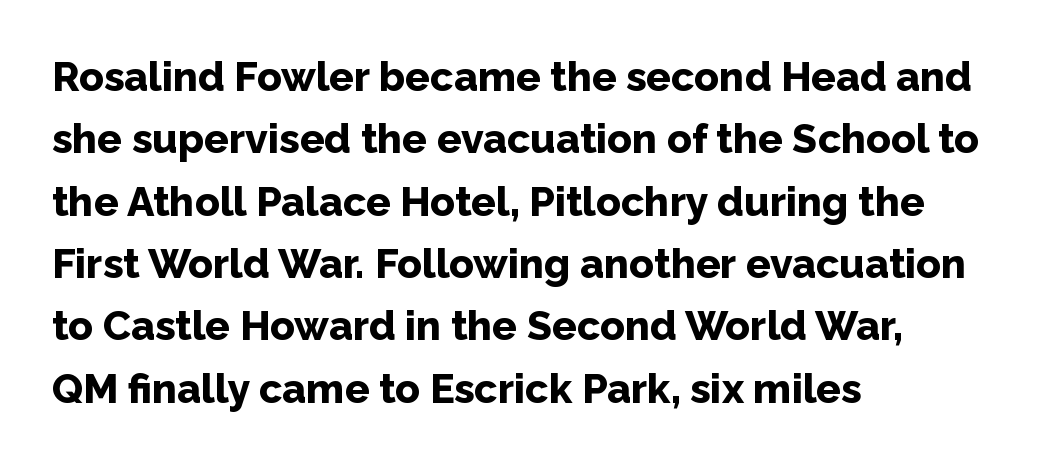
Q: Is the text bold? A: Yes.
Q: Is the text italic (slanted)? A: No, it is upright.
Q: Is the typeface a serif or a sans-serif typeface? A: Sans-serif.
Q: Is the text underlined? A: No.
Q: How is the paragraph aligned? A: Left-aligned.
Q: Is the spacing between letters normal or unusually wide? A: Normal.
Q: Is the spacing between lines tight, normal or loose? A: Normal.
Q: Width (condensed, normal, or wide)? A: Normal.
Q: Stroke contrast? A: Low.
Q: x-height? A: Medium.
Q: Monospaced? A: No.
